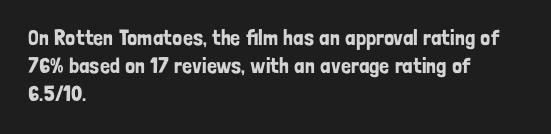
The image shows 22 px text type, upright; set left-aligned, normal line spacing (1.27x), normal letter spacing, not underlined.
